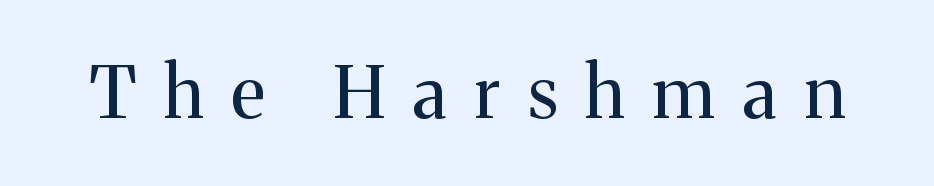
{"serif": "yes", "italic": "no", "bold": "no", "weight": "regular", "width": "normal", "stroke_contrast": "medium", "x_height": "medium", "monospaced": "no", "underline": "no", "letter_spacing": "wide", "letter_spacing_em": 0.39, "glyph_px": 71}
